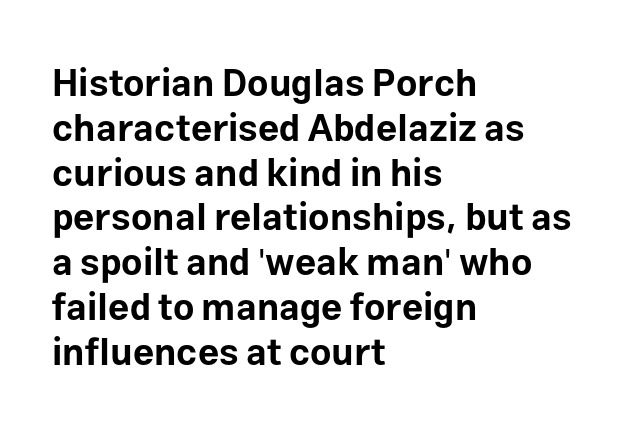
The image shows 37 px bold sans-serif type, upright; set left-aligned, line spacing 1.21x, normal letter spacing, not underlined; low stroke contrast and a medium x-height.
